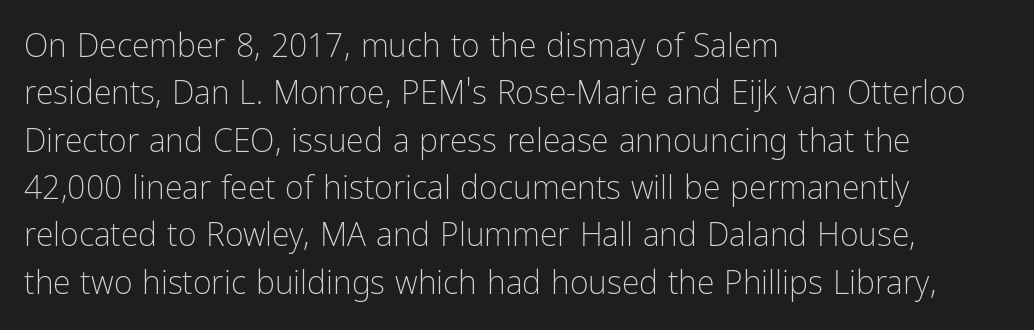
The image shows 32 px light, condensed sans-serif type, upright; set left-aligned, normal line spacing (1.48x), normal letter spacing, not underlined; low stroke contrast and a medium x-height.
